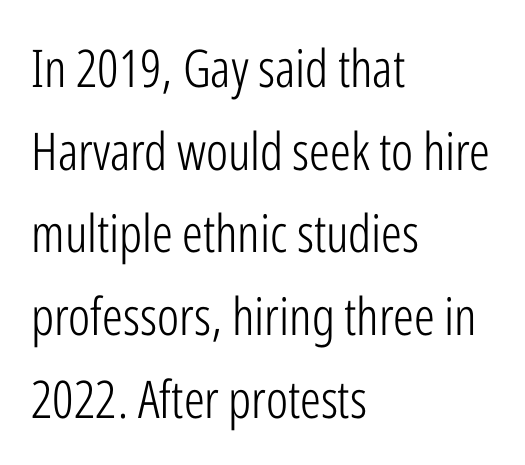
The image shows 52 px light, condensed sans-serif type, upright; set left-aligned, normal line spacing (1.59x), normal letter spacing, not underlined; low stroke contrast and a medium x-height.
